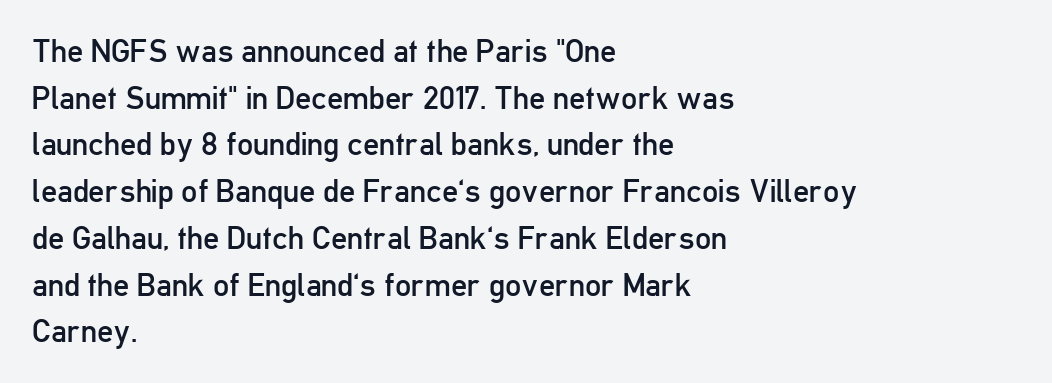
{"serif": "no", "italic": "no", "bold": "no", "weight": "regular", "width": "condensed", "stroke_contrast": "low", "x_height": "medium", "monospaced": "no", "underline": "no", "align": "left", "line_spacing": "normal", "line_spacing_ratio": 1.46, "letter_spacing": "normal", "letter_spacing_em": 0.0, "glyph_px": 32}
